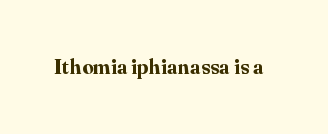
{"italic": "no", "bold": "yes", "underline": "no", "letter_spacing": "normal", "letter_spacing_em": 0.0, "glyph_px": 20}
